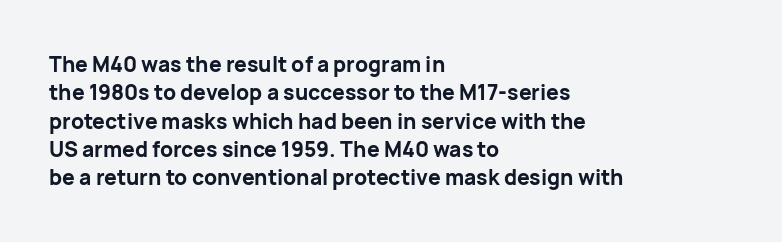
Q: Is the text bold? A: Yes.
Q: Is the text italic (slanted)? A: No, it is upright.
Q: Is the text underlined? A: No.
Q: How is the paragraph aligned? A: Left-aligned.
Q: Is the spacing between letters normal or unusually wide? A: Normal.
Q: Is the spacing between lines tight, normal or loose? A: Normal.
